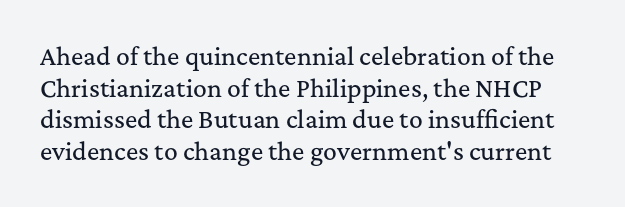
{"italic": "no", "underline": "no", "line_spacing": "normal", "line_spacing_ratio": 1.38, "letter_spacing": "normal", "letter_spacing_em": 0.0, "glyph_px": 23}
